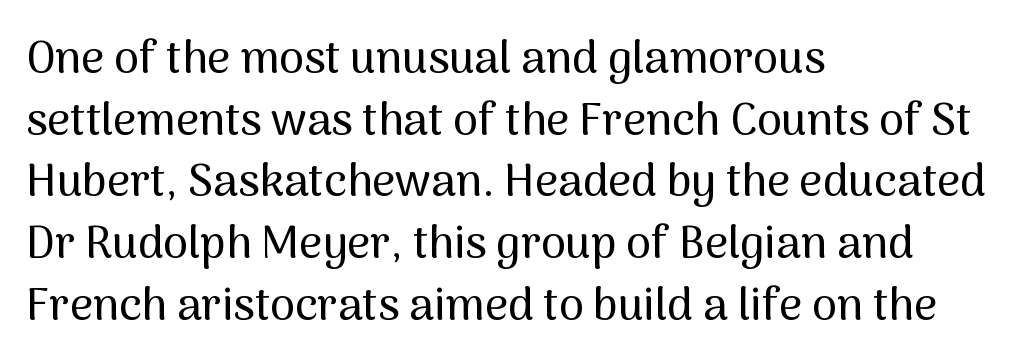
{"serif": "no", "italic": "no", "width": "normal", "stroke_contrast": "medium", "x_height": "medium", "monospaced": "no", "underline": "no", "align": "left", "line_spacing": "normal", "line_spacing_ratio": 1.37, "letter_spacing": "normal", "letter_spacing_em": 0.0, "glyph_px": 45}
